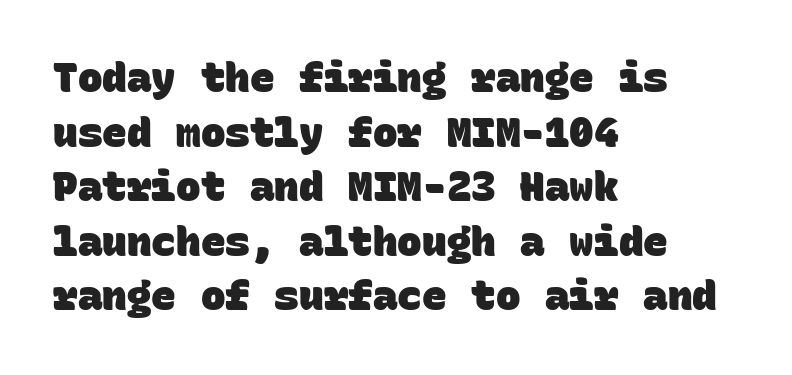
The image shows 41 px heavy sans-serif type, monospaced; set left-aligned, normal line spacing (1.33x), normal letter spacing, not underlined; low stroke contrast and a large x-height.
